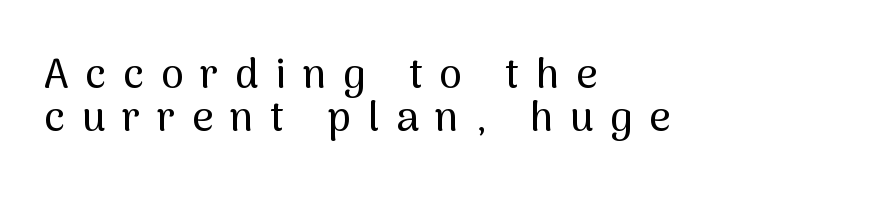
{"serif": "no", "italic": "no", "width": "normal", "stroke_contrast": "medium", "x_height": "medium", "monospaced": "no", "underline": "no", "align": "left", "line_spacing": "tight", "line_spacing_ratio": 1.05, "letter_spacing": "wide", "letter_spacing_em": 0.41, "glyph_px": 41}
